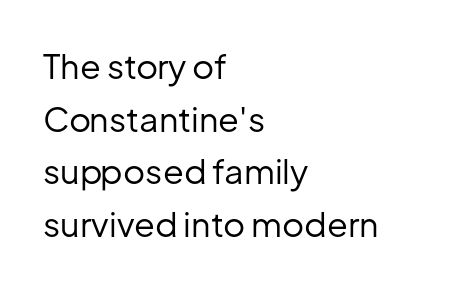
The designer went with a sans here, leaving each stem footless. Each stroke keeps to a modest, everyday thickness or less. You could call the tracking neutral — neither tight nor loose. The lines sit at an ordinary, default distance from one another. Do the characters align in a grid? No, the font is proportional.
